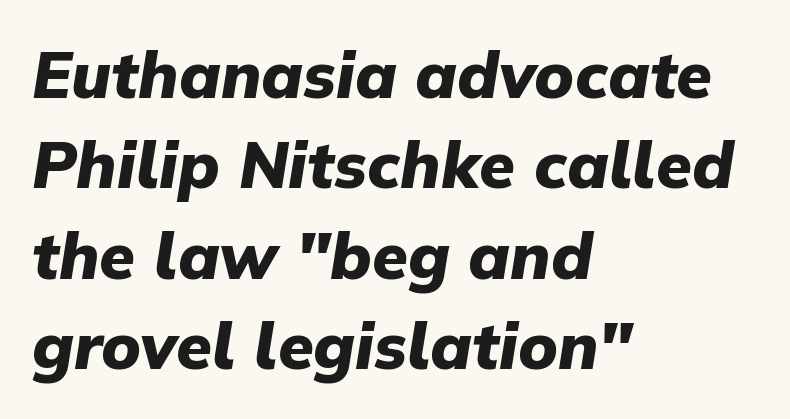
Q: Is the text bold? A: Yes.
Q: Is the text italic (slanted)? A: Yes, it leans right by about 9 degrees.
Q: Is the text underlined? A: No.
Q: How is the paragraph aligned? A: Left-aligned.
Q: Is the spacing between letters normal or unusually wide? A: Normal.
Q: Is the spacing between lines tight, normal or loose? A: Normal.
Q: Width (condensed, normal, or wide)? A: Normal.
Q: Stroke contrast? A: Low.
Q: x-height? A: Medium.
Q: Monospaced? A: No.
